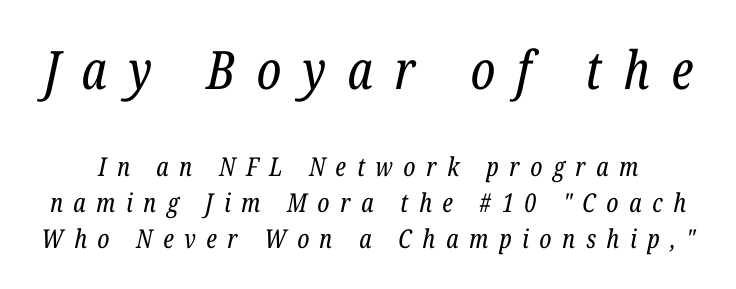
These lines are composed in type with serifs. No extra ink here — the face is not bold. Character widths vary here, with narrow letters taking less room than wide ones. The passage shown has open, widely tracked lettering throughout.
